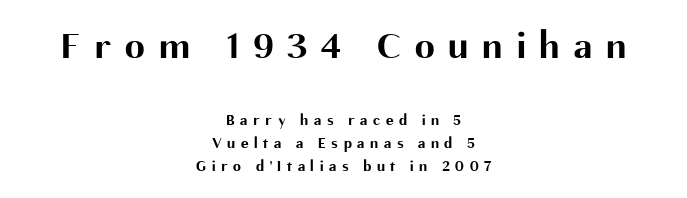
The image shows 40 px bold sans-serif type, upright; set centered, normal line spacing (1.41x), unusually wide letter spacing (+0.35 em), not underlined; the first (top) block is 2.5x larger; medium stroke contrast and a medium x-height.
